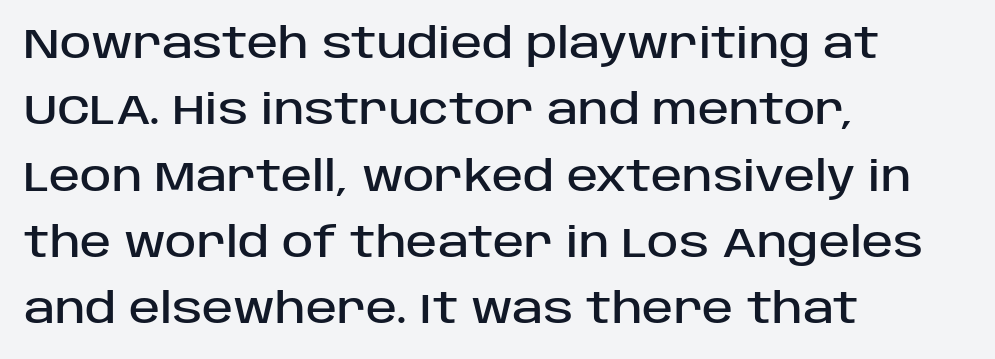
Q: Is the text italic (slanted)? A: No, it is upright.
Q: Is the typeface a serif or a sans-serif typeface? A: Sans-serif.
Q: Is the text underlined? A: No.
Q: How is the paragraph aligned? A: Left-aligned.
Q: Is the spacing between letters normal or unusually wide? A: Normal.
Q: Is the spacing between lines tight, normal or loose? A: Normal.
Q: Width (condensed, normal, or wide)? A: Normal.
Q: Stroke contrast? A: Low.
Q: x-height? A: Large.
Q: Monospaced? A: No.
